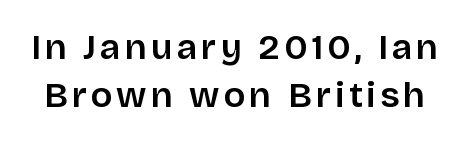
Q: Is the text italic (slanted)? A: No, it is upright.
Q: Is the typeface a serif or a sans-serif typeface? A: Sans-serif.
Q: Is the text underlined? A: No.
Q: Is the spacing between lines tight, normal or loose? A: Normal.
Q: Width (condensed, normal, or wide)? A: Normal.
Q: Stroke contrast? A: Low.
Q: x-height? A: Large.
Q: Monospaced? A: No.
